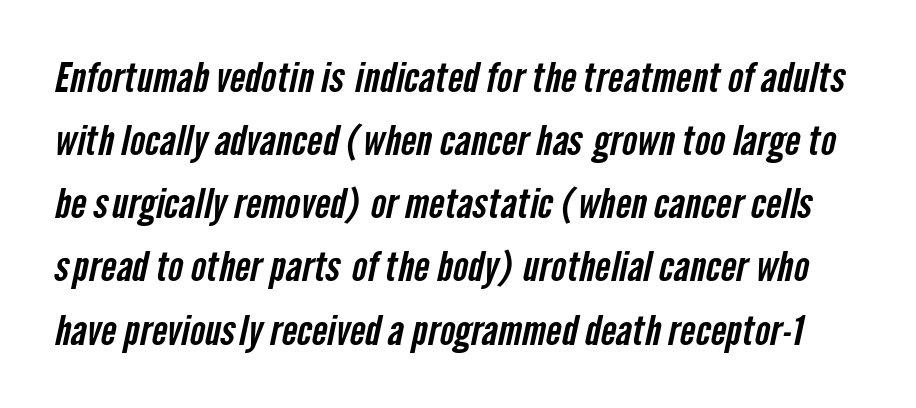
Vertically, the passage feels balanced, rows spaced as you'd expect. Look at the tracking — it's just the regular setting, nothing added. The foot of each line stays bare and open. The text was rendered using a sans face with plain stroke endings.
